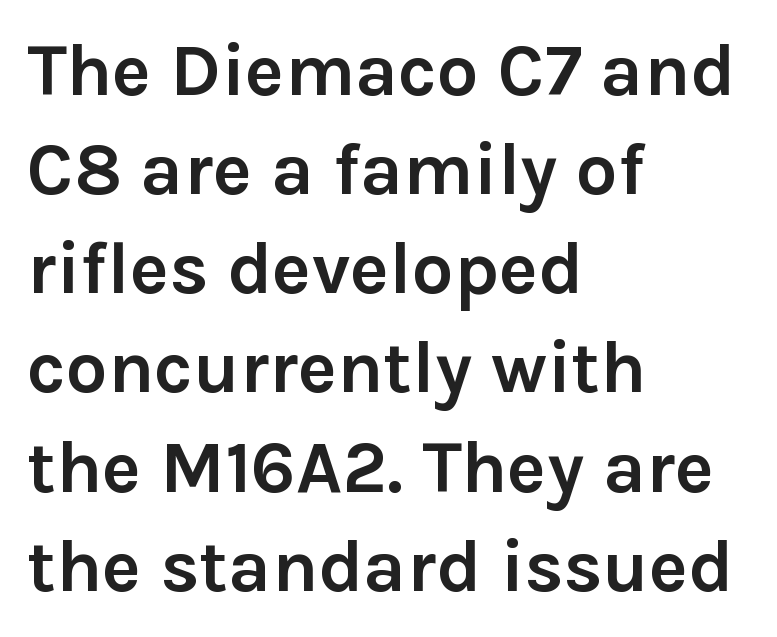
{"serif": "no", "italic": "no", "bold": "yes", "weight": "semibold", "width": "normal", "stroke_contrast": "low", "x_height": "medium", "monospaced": "no", "underline": "no", "align": "left", "line_spacing": "normal", "line_spacing_ratio": 1.34, "letter_spacing": "normal", "letter_spacing_em": 0.0, "glyph_px": 74}
